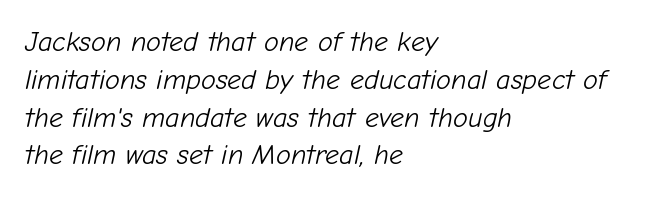
Q: Is the text bold? A: No.
Q: Is the text italic (slanted)? A: Yes, it leans right by about 12 degrees.
Q: Is the text underlined? A: No.
Q: How is the paragraph aligned? A: Left-aligned.
Q: Is the spacing between letters normal or unusually wide? A: Normal.
Q: Is the spacing between lines tight, normal or loose? A: Normal.
Q: Width (condensed, normal, or wide)? A: Normal.
Q: Stroke contrast? A: Low.
Q: x-height? A: Medium.
Q: Monospaced? A: No.
